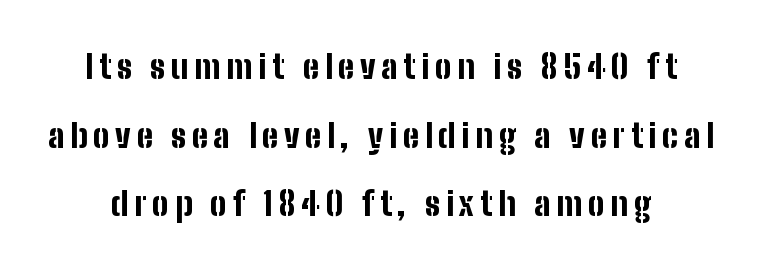
The typesetting leans heavy: a genuine bold. A bare baseline throughout the passage. I'd call this a sans setting — the letters go barefoot. The vertical gap from one line to the next is large. Is this a fixed-width face? No — the glyphs have proportional, varying widths. A roman cut, with each character standing at attention.
